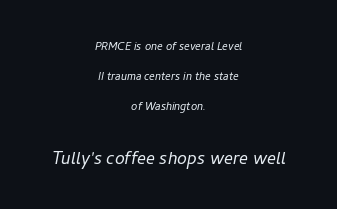
Heaviness? Minimal to ordinary, like unemphasized prose. Quick note: underline off. Note: smaller setting up top, larger setting below. Whoever set this chose breathing room over compactness in the vertical rhythm. Slanted lettering throughout.
